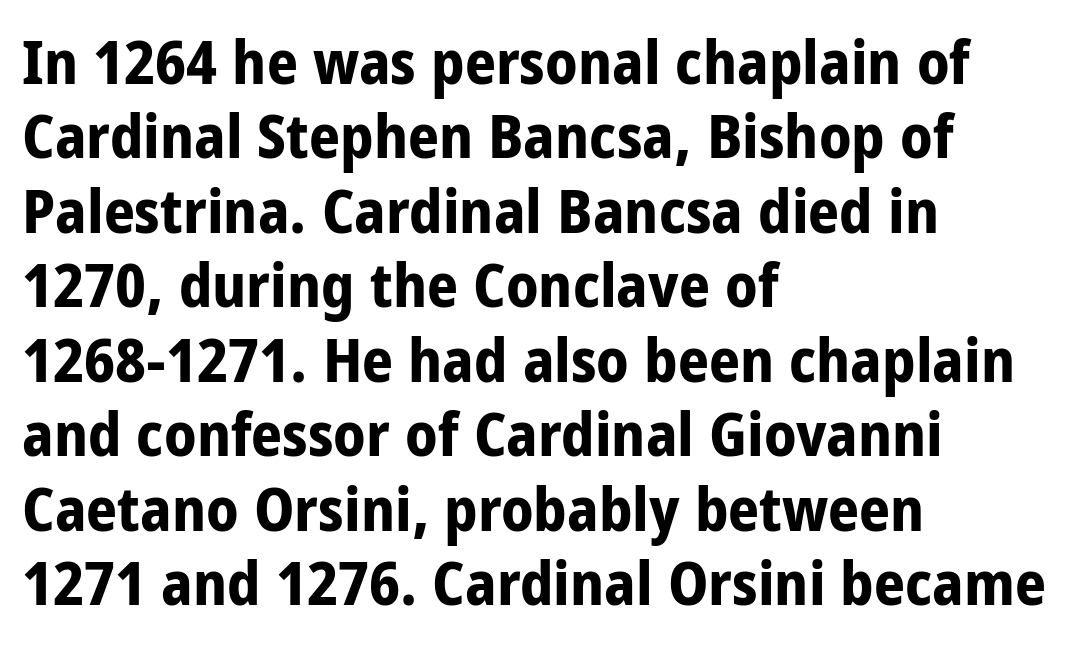
{"serif": "no", "italic": "no", "bold": "yes", "weight": "bold", "width": "condensed", "stroke_contrast": "low", "x_height": "large", "monospaced": "no", "underline": "no", "align": "left", "line_spacing_ratio": 1.22, "letter_spacing": "normal", "letter_spacing_em": 0.0, "glyph_px": 61}
